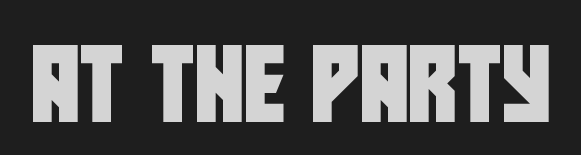
The face used here is a sans, in the tradition of grotesques and geometrics. Unmarked baselines from the first word to the last. The rendering keeps characters at their native spacing. Is this a fixed-width face? No — the glyphs have proportional, varying widths.
